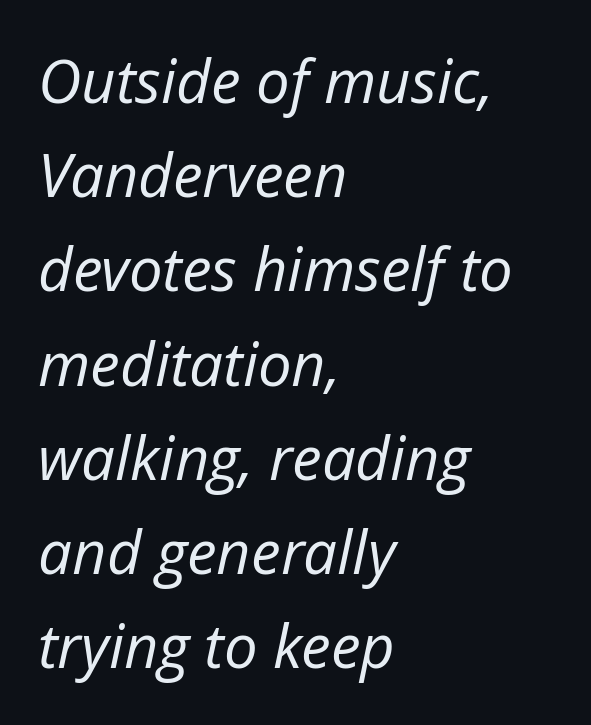
Heft: none added — not bold. One glance says typical: line gaps are just what's usual. Varying glyph widths throughout — classic text-font behaviour. The lines are quadded left. The tracking reads as untouched default to a designer's eye. The gap between lines stays unmarked.
